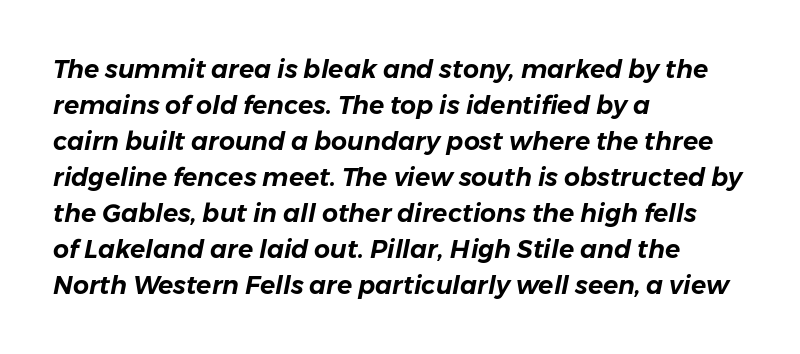
Q: Is the text italic (slanted)? A: Yes, it leans right by about 11 degrees.
Q: Is the text underlined? A: No.
Q: How is the paragraph aligned? A: Left-aligned.
Q: Is the spacing between letters normal or unusually wide? A: Normal.
Q: Is the spacing between lines tight, normal or loose? A: Normal.
